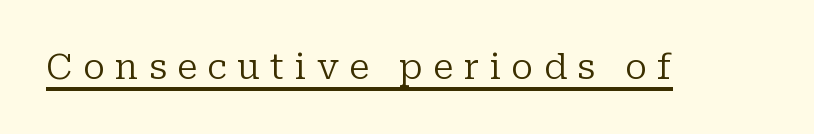
Q: Is the text bold? A: No.
Q: Is the text italic (slanted)? A: No, it is upright.
Q: Is the typeface a serif or a sans-serif typeface? A: Serif.
Q: Is the text underlined? A: Yes.
Q: Is the spacing between letters normal or unusually wide? A: Unusually wide.
Q: Width (condensed, normal, or wide)? A: Normal.
Q: Stroke contrast? A: Low.
Q: x-height? A: Medium.
Q: Monospaced? A: No.
